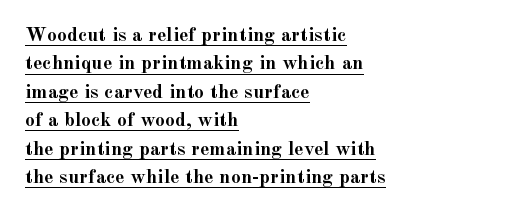
The image shows 20 px bold type, upright; set left-aligned, normal line spacing (1.42x), normal letter spacing, underlined.
